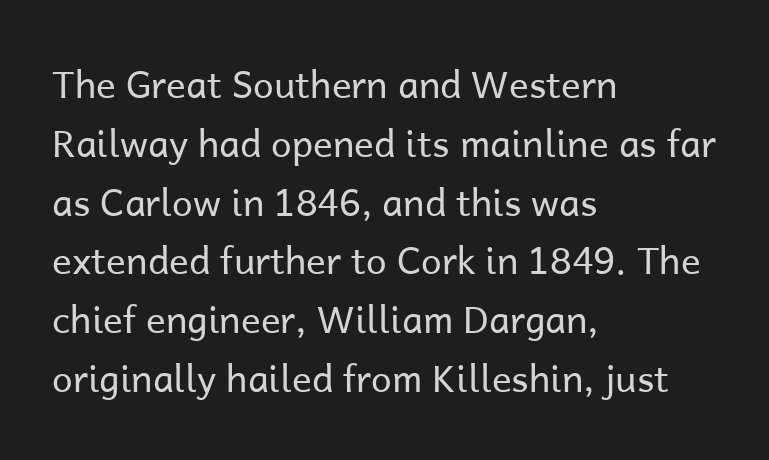
{"serif": "no", "italic": "no", "bold": "no", "weight": "regular", "width": "normal", "stroke_contrast": "low", "x_height": "medium", "monospaced": "no", "underline": "no", "align": "left", "line_spacing": "normal", "line_spacing_ratio": 1.59, "letter_spacing": "normal", "letter_spacing_em": 0.0, "glyph_px": 37}
